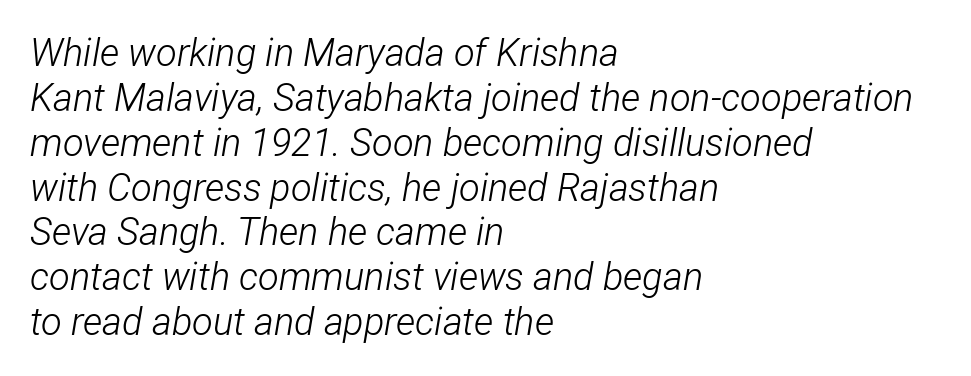
{"italic": "yes", "lean": "right", "slant_degrees": 12, "bold": "no", "weight": "light", "width": "condensed", "stroke_contrast": "low", "x_height": "medium", "monospaced": "no", "underline": "no", "align": "left", "line_spacing_ratio": 1.18, "letter_spacing": "normal", "letter_spacing_em": 0.0, "glyph_px": 38}
